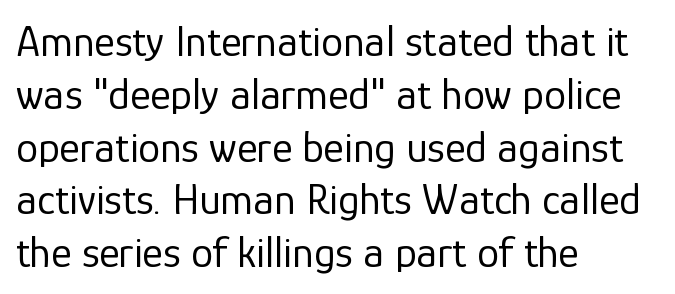
Rendered with straight, roman letterforms. Underline: absent. Note the varied advance widths — an 'i' is clearly narrower than an 'm'. If you drew a ruler down the left edge, every line would touch it. The typeface chosen for these lines omits serifs. The weight tops out at a normal text grade.
